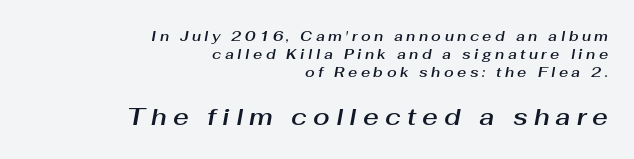
The image shows 24 px text type, italic (leaning right); set right-aligned, normal line spacing (1.3x), unusually wide letter spacing (+0.25 em), not underlined; the second (bottom) block is 1.71x larger.
